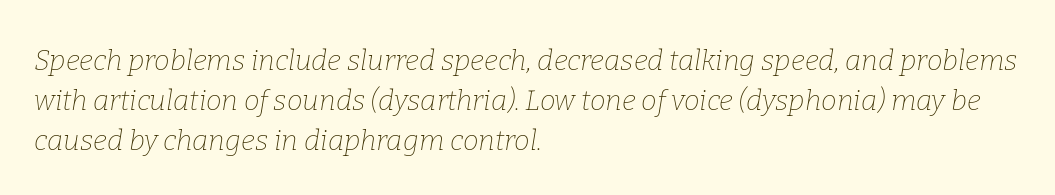
The image shows 28 px thin serif type, italic (leaning right); set left-aligned, normal line spacing (1.42x), normal letter spacing, not underlined; low stroke contrast and a medium x-height.
